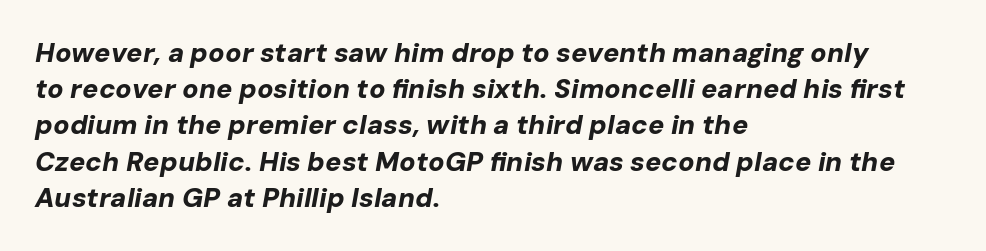
The image shows 27 px bold type, italic (leaning right); set left-aligned, normal line spacing (1.34x), normal letter spacing, not underlined.
